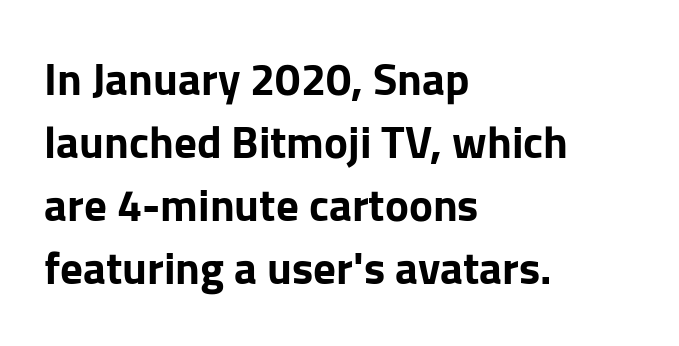
Q: Is the text bold? A: Yes.
Q: Is the text italic (slanted)? A: No, it is upright.
Q: Is the typeface a serif or a sans-serif typeface? A: Sans-serif.
Q: Is the text underlined? A: No.
Q: How is the paragraph aligned? A: Left-aligned.
Q: Is the spacing between letters normal or unusually wide? A: Normal.
Q: Is the spacing between lines tight, normal or loose? A: Normal.
Q: Width (condensed, normal, or wide)? A: Normal.
Q: Stroke contrast? A: Low.
Q: x-height? A: Medium.
Q: Monospaced? A: No.
